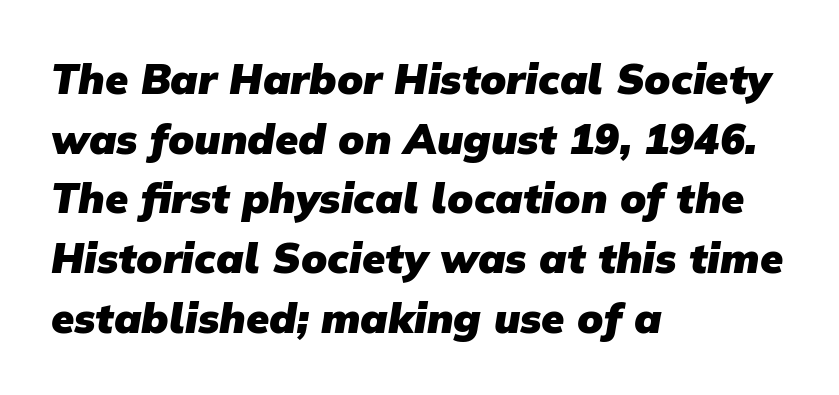
The image shows 42 px heavy sans-serif type; set left-aligned, normal line spacing (1.42x), normal letter spacing, not underlined; low stroke contrast and a medium x-height.
